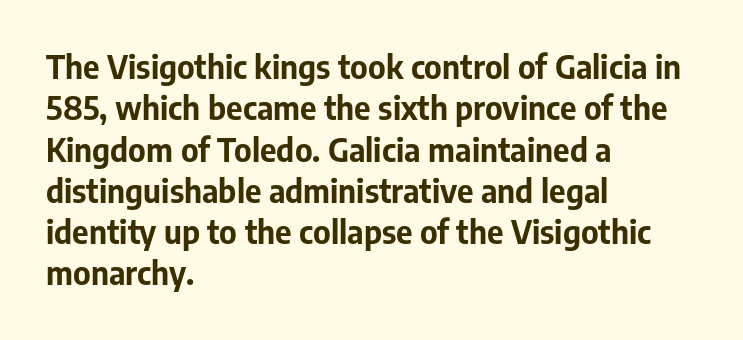
Q: Is the text bold? A: Yes.
Q: Is the text italic (slanted)? A: No, it is upright.
Q: Is the typeface a serif or a sans-serif typeface? A: Sans-serif.
Q: Is the text underlined? A: No.
Q: How is the paragraph aligned? A: Left-aligned.
Q: Is the spacing between letters normal or unusually wide? A: Normal.
Q: Is the spacing between lines tight, normal or loose? A: Normal.
Q: Width (condensed, normal, or wide)? A: Normal.
Q: Stroke contrast? A: Low.
Q: x-height? A: Medium.
Q: Monospaced? A: No.
